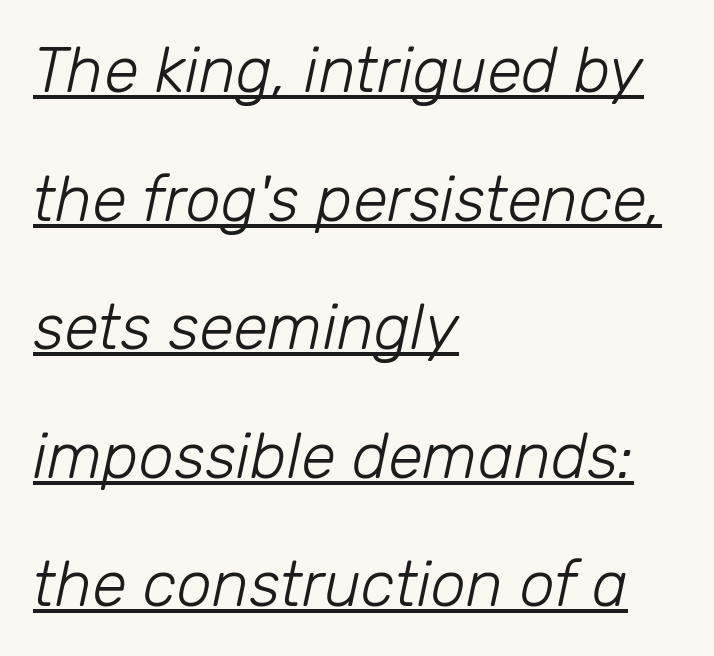
{"italic": "yes", "lean": "right", "slant_degrees": 12, "bold": "no", "weight": "light", "width": "normal", "stroke_contrast": "low", "x_height": "medium", "monospaced": "no", "underline": "yes", "align": "left", "line_spacing": "loose", "line_spacing_ratio": 2.04, "letter_spacing": "normal", "letter_spacing_em": 0.0, "glyph_px": 63}
